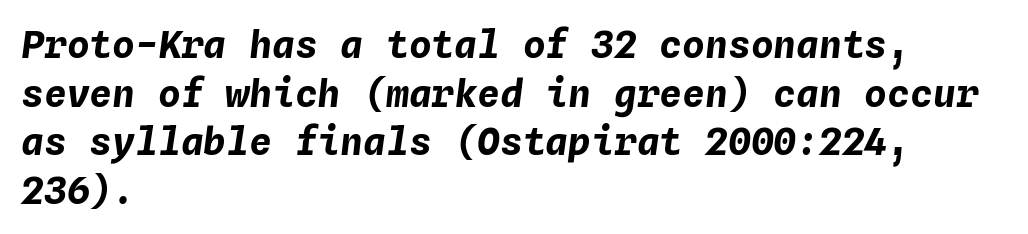
The image shows 38 px bold type, italic (leaning right), monospaced; set left-aligned, normal line spacing (1.28x), normal letter spacing, not underlined; low stroke contrast and a medium x-height.
